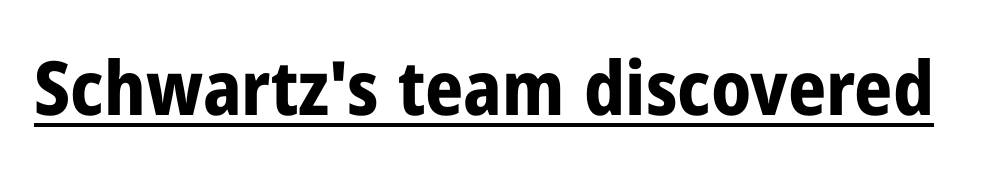
Q: Is the text bold? A: Yes.
Q: Is the text italic (slanted)? A: No, it is upright.
Q: Is the typeface a serif or a sans-serif typeface? A: Sans-serif.
Q: Is the text underlined? A: Yes.
Q: Is the spacing between letters normal or unusually wide? A: Normal.
Q: Width (condensed, normal, or wide)? A: Condensed.
Q: Stroke contrast? A: Low.
Q: x-height? A: Medium.
Q: Monospaced? A: No.
